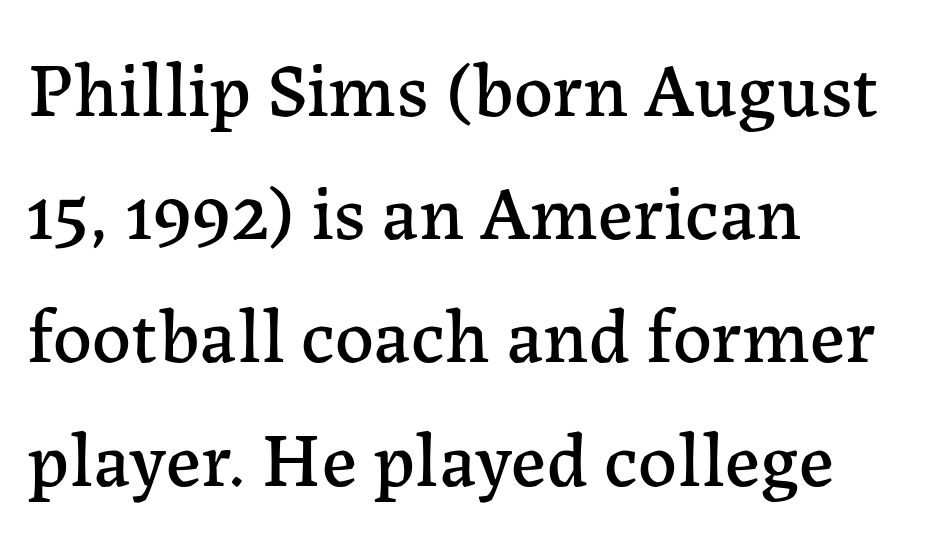
Q: Is the text italic (slanted)? A: No, it is upright.
Q: Is the typeface a serif or a sans-serif typeface? A: Serif.
Q: Is the text underlined? A: No.
Q: How is the paragraph aligned? A: Left-aligned.
Q: Is the spacing between letters normal or unusually wide? A: Normal.
Q: Is the spacing between lines tight, normal or loose? A: Normal.
Q: Width (condensed, normal, or wide)? A: Normal.
Q: Stroke contrast? A: Low.
Q: x-height? A: Medium.
Q: Monospaced? A: No.
